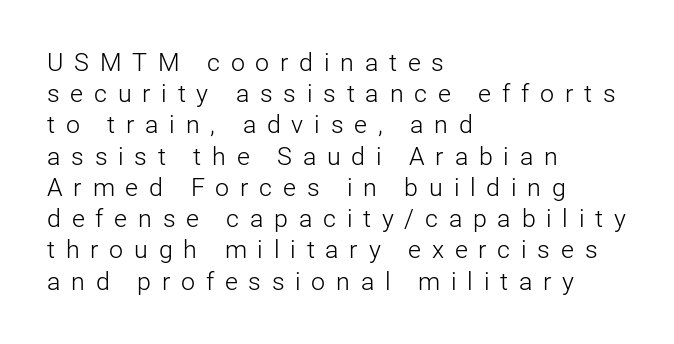
Q: Is the text bold? A: No.
Q: Is the text italic (slanted)? A: No, it is upright.
Q: Is the text underlined? A: No.
Q: How is the paragraph aligned? A: Left-aligned.
Q: Is the spacing between letters normal or unusually wide? A: Unusually wide.
Q: Is the spacing between lines tight, normal or loose? A: Normal.
